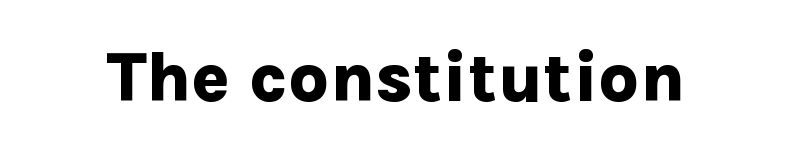
{"serif": "no", "italic": "no", "bold": "yes", "weight": "bold", "width": "normal", "stroke_contrast": "low", "x_height": "medium", "monospaced": "no", "underline": "no", "letter_spacing": "normal", "letter_spacing_em": 0.0, "glyph_px": 71}
